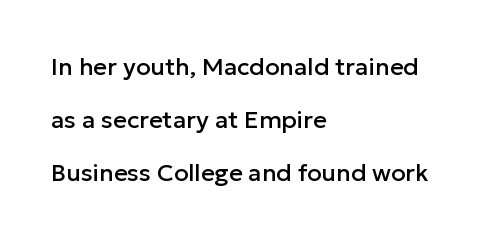
{"italic": "no", "underline": "no", "align": "left", "line_spacing": "loose", "line_spacing_ratio": 2.21, "letter_spacing": "normal", "letter_spacing_em": 0.0, "glyph_px": 24}
